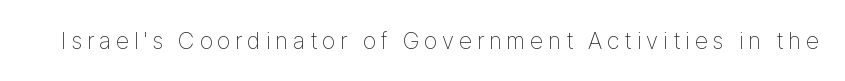
On a weight scale, this lands at 450 or below. Upright lettering throughout. Clear beneath every line of the passage. Display-style spreading of the glyphs; the letterfit is very open.
